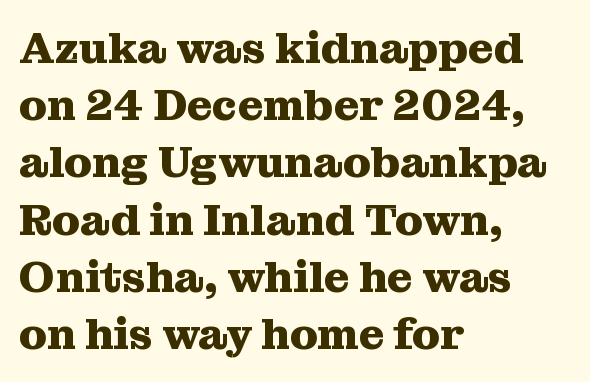
{"serif": "yes", "italic": "no", "bold": "yes", "weight": "heavy", "width": "normal", "stroke_contrast": "medium", "x_height": "medium", "monospaced": "no", "underline": "no", "align": "left", "line_spacing": "normal", "line_spacing_ratio": 1.3, "letter_spacing": "normal", "letter_spacing_em": 0.0, "glyph_px": 44}
